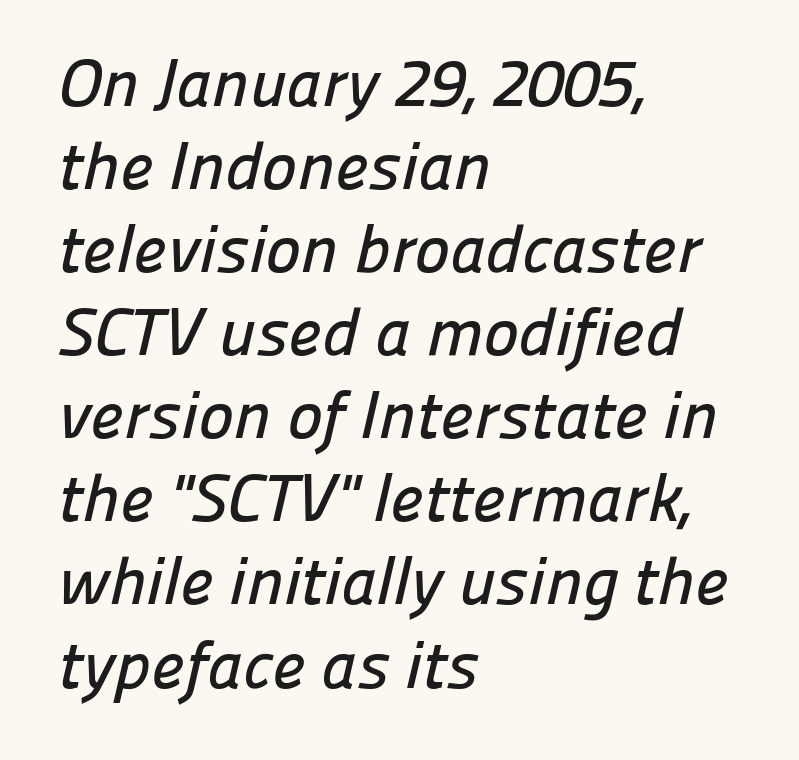
{"serif": "no", "width": "normal", "stroke_contrast": "low", "x_height": "medium", "monospaced": "no", "underline": "no", "align": "left", "line_spacing_ratio": 1.24, "letter_spacing": "normal", "letter_spacing_em": 0.0, "glyph_px": 67}
